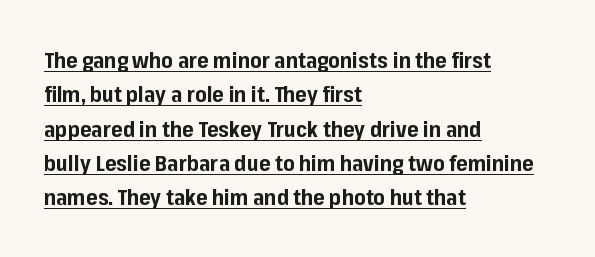
Caption: bold face, heavy strokes. You can tell it's not italic because the verticals are truly vertical. The rows are spaced the way most documents space them. This rendering leaves character spacing at its baseline value.
